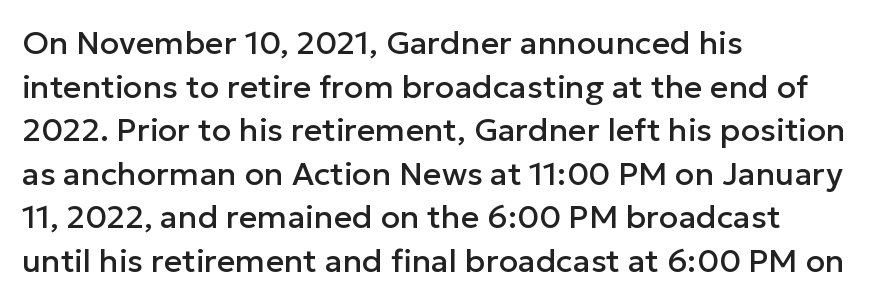
Spacing verdict: proportional, widths tailored to each character. Horizontally, the lines are justified to the leading edge only. The words here are not underlined. Spacing between characters is what you'd get straight out of the box. The lettering holds an erect, upright posture throughout. The face used here is a sans, in the tradition of grotesques and geometrics.
